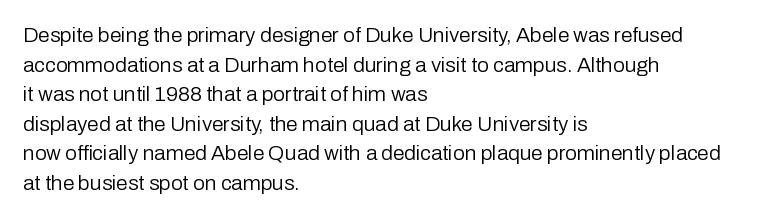
{"italic": "no", "bold": "no", "underline": "no", "align": "left", "line_spacing": "normal", "line_spacing_ratio": 1.41, "letter_spacing": "normal", "letter_spacing_em": 0.0, "glyph_px": 21}
